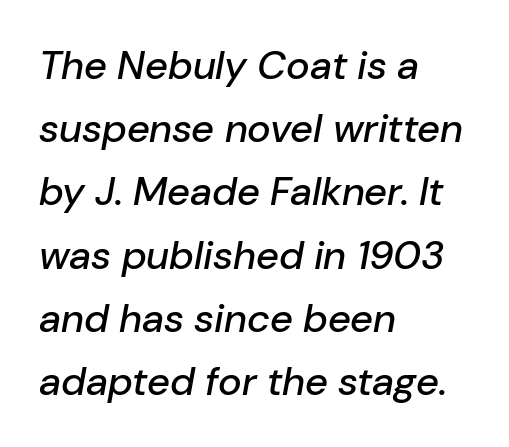
Would a proofreader flag this as italicized? Yes. Plain, unruled lines of type. Does extra space separate the letters? No, they use regular spacing. Reading down the block, your eye returns to a fixed left position each line. Each new line begins a customary step beneath the previous one.
